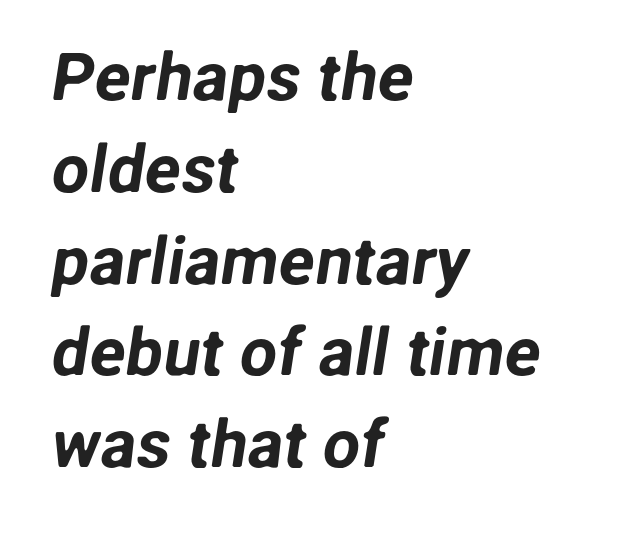
Horizontal bands of white between lines are of average thickness. Varying glyph widths throughout — classic text-font behaviour. The gap between lines stays unmarked. No extra tracking has been applied to these lines. Alignment: flush left.
